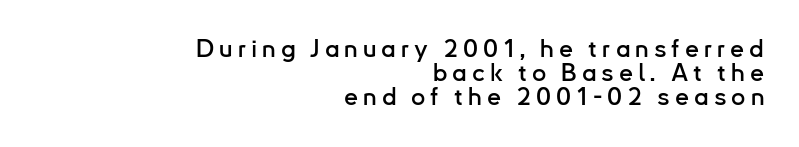
{"italic": "no", "underline": "no", "align": "right", "line_spacing": "tight", "line_spacing_ratio": 0.97, "letter_spacing": "wide", "letter_spacing_em": 0.2, "glyph_px": 25}
